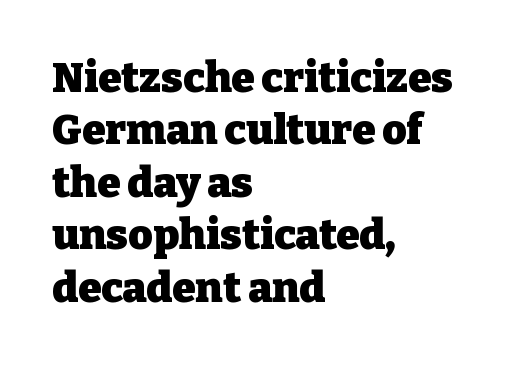
Q: Is the text bold? A: Yes.
Q: Is the text italic (slanted)? A: No, it is upright.
Q: Is the typeface a serif or a sans-serif typeface? A: Serif.
Q: Is the text underlined? A: No.
Q: How is the paragraph aligned? A: Left-aligned.
Q: Is the spacing between letters normal or unusually wide? A: Normal.
Q: Is the spacing between lines tight, normal or loose? A: Normal.
Q: Width (condensed, normal, or wide)? A: Normal.
Q: Stroke contrast? A: Low.
Q: x-height? A: Medium.
Q: Monospaced? A: No.
